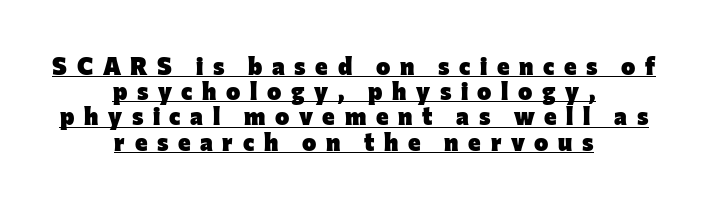
The lines are quadded center. Beneath each row of characters lies a ruled line. Very little white space separates one row of letters from the next. The typography opts for an upright posture over an oblique one. These lines have a slow, spaced-out rhythm from letter to letter. As a designer I'd log this as weight 700, bold.
